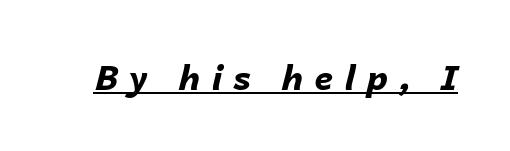
{"italic": "yes", "lean": "right", "slant_degrees": 14, "bold": "yes", "weight": "bold", "width": "normal", "stroke_contrast": "low", "x_height": "medium", "monospaced": "no", "underline": "yes", "letter_spacing": "wide", "letter_spacing_em": 0.32, "glyph_px": 34}
